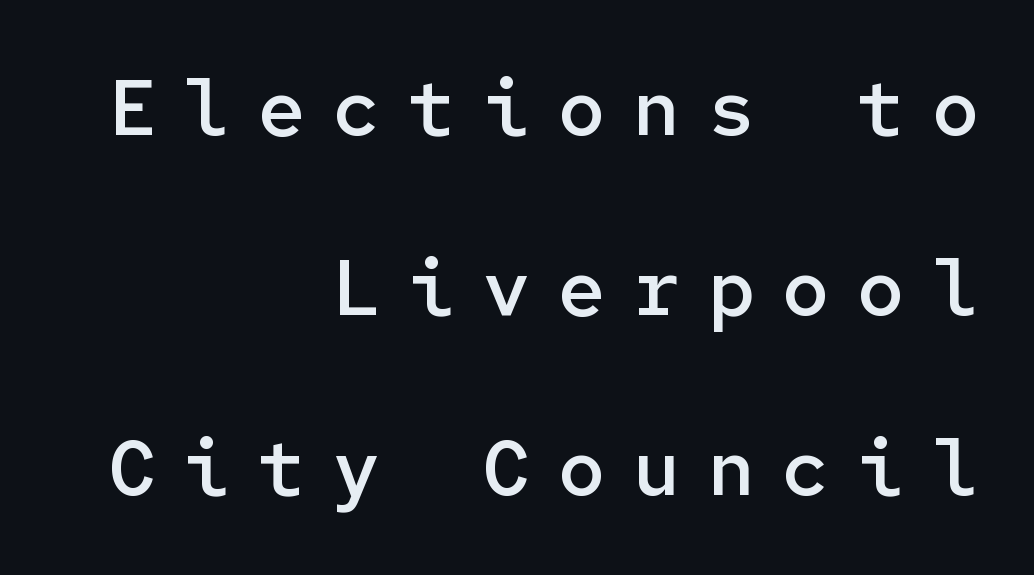
The image shows 78 px semibold sans-serif type, upright, monospaced; set right-aligned, loose line spacing (2.31x), unusually wide letter spacing (+0.36 em), not underlined; low stroke contrast and a medium x-height.
